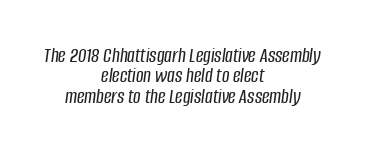
Q: Is the text italic (slanted)? A: Yes, it leans right by about 8 degrees.
Q: Is the text underlined? A: No.
Q: How is the paragraph aligned? A: Centered.
Q: Is the spacing between letters normal or unusually wide? A: Normal.
Q: Is the spacing between lines tight, normal or loose? A: Tight.
